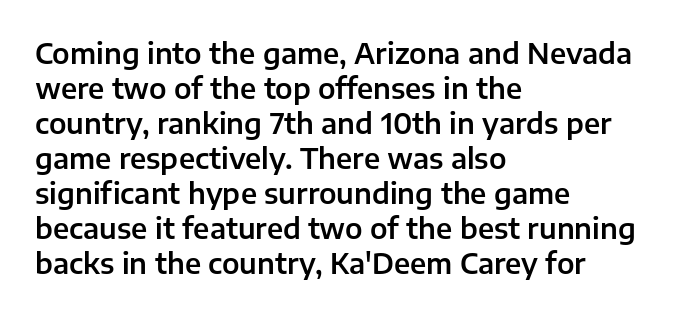
The image shows 28 px sans-serif type, upright; set left-aligned, normal line spacing (1.25x), normal letter spacing, not underlined; low stroke contrast and a medium x-height.
